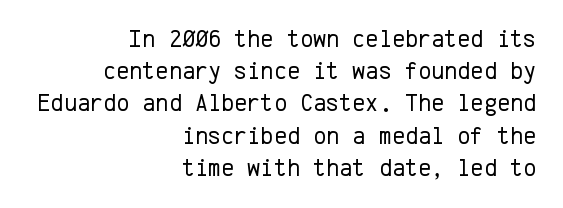
Type without underlining. The type sits square on the baseline with zero lean. The strokes carry an ordinary text weight at most. Which margin do the lines hug? The right one — the left edge is uneven. Leading: standard. Glyph-to-glyph distance matches everyday printed text.
